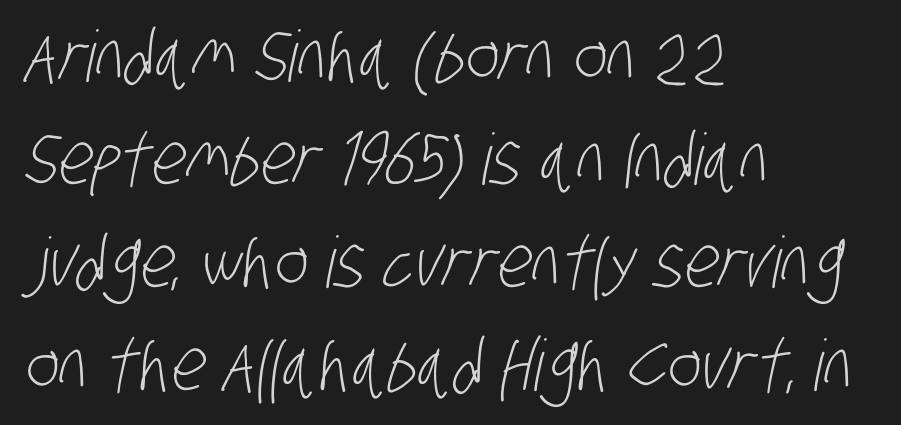
Q: Is the text bold? A: No.
Q: Is the typeface a serif or a sans-serif typeface? A: Sans-serif.
Q: Is the text underlined? A: No.
Q: How is the paragraph aligned? A: Left-aligned.
Q: Is the spacing between letters normal or unusually wide? A: Normal.
Q: Is the spacing between lines tight, normal or loose? A: Normal.
Q: Width (condensed, normal, or wide)? A: Condensed.
Q: Stroke contrast? A: Low.
Q: x-height? A: Large.
Q: Monospaced? A: No.
